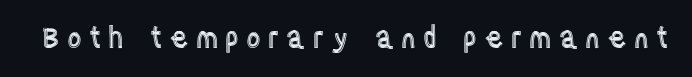
The image shows 28 px condensed type, upright; set unusually wide letter spacing (+0.25 em), not underlined; a large x-height.
